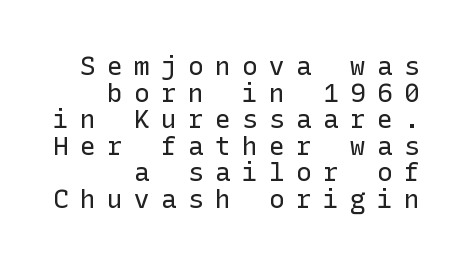
Q: Is the text bold? A: No.
Q: Is the text italic (slanted)? A: No, it is upright.
Q: Is the text underlined? A: No.
Q: How is the paragraph aligned? A: Right-aligned.
Q: Is the spacing between letters normal or unusually wide? A: Unusually wide.
Q: Is the spacing between lines tight, normal or loose? A: Tight.
